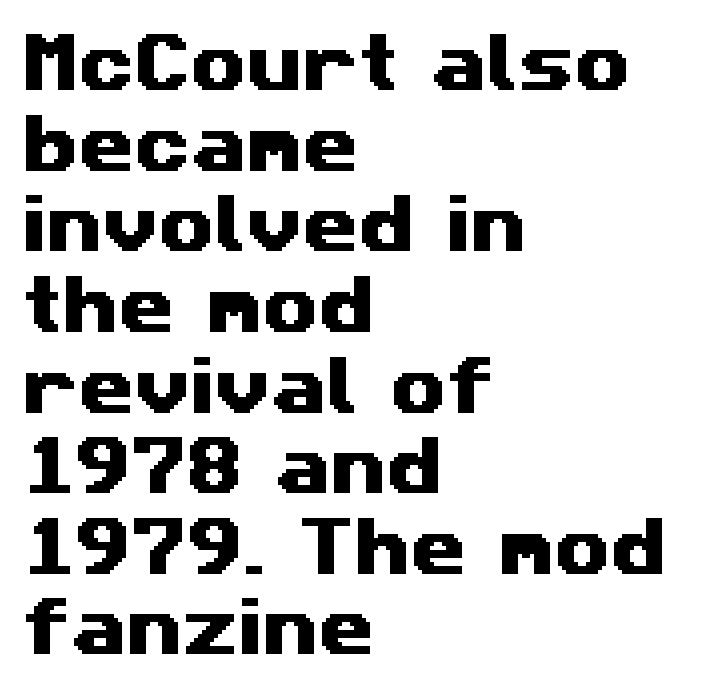
Line spacing here is normal. Grotesque or geometric, the face here clearly has no serifs. Alignment: flush left. The rendering uses natural spacing where letterforms have individual widths.
